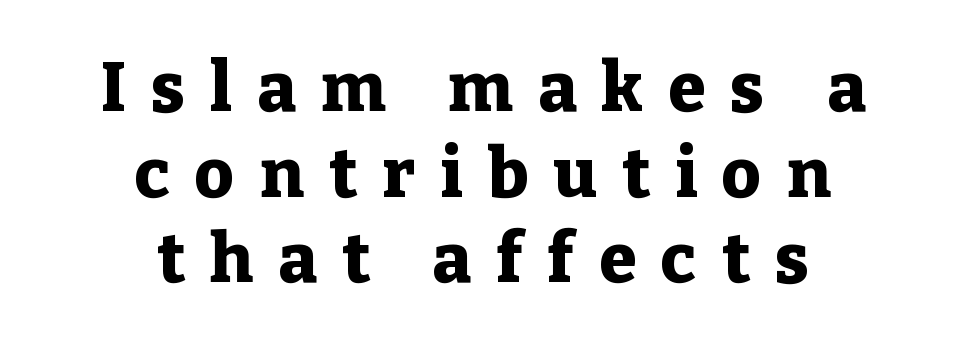
The image shows 68 px heavy serif type, upright; set centered, normal line spacing (1.26x), unusually wide letter spacing (+0.37 em), not underlined; low stroke contrast and a medium x-height.
